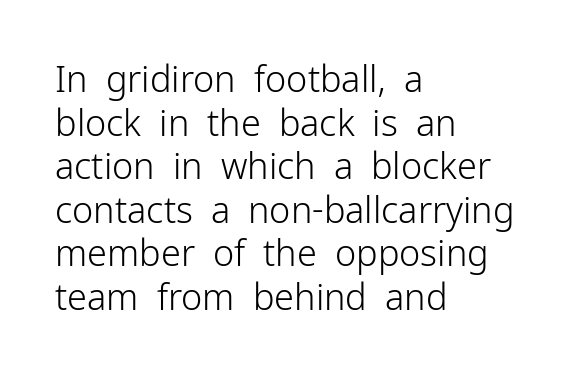
Q: Is the text bold? A: No.
Q: Is the text italic (slanted)? A: No, it is upright.
Q: Is the typeface a serif or a sans-serif typeface? A: Sans-serif.
Q: Is the text underlined? A: No.
Q: How is the paragraph aligned? A: Left-aligned.
Q: Is the spacing between letters normal or unusually wide? A: Normal.
Q: Width (condensed, normal, or wide)? A: Normal.
Q: Stroke contrast? A: Low.
Q: x-height? A: Medium.
Q: Monospaced? A: No.
